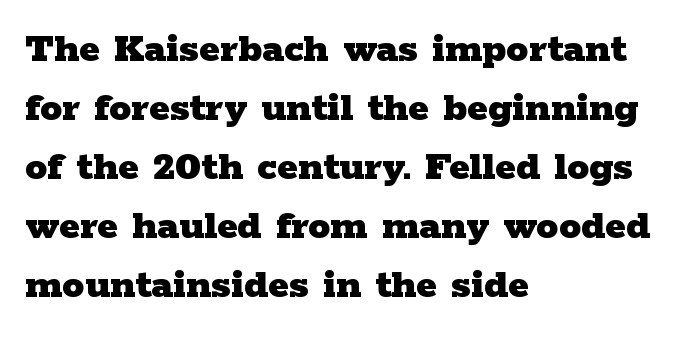
Q: Is the text bold? A: Yes.
Q: Is the text italic (slanted)? A: No, it is upright.
Q: Is the typeface a serif or a sans-serif typeface? A: Serif.
Q: Is the text underlined? A: No.
Q: How is the paragraph aligned? A: Left-aligned.
Q: Is the spacing between letters normal or unusually wide? A: Normal.
Q: Is the spacing between lines tight, normal or loose? A: Normal.
Q: Width (condensed, normal, or wide)? A: Wide.
Q: Stroke contrast? A: Low.
Q: x-height? A: Medium.
Q: Monospaced? A: No.
